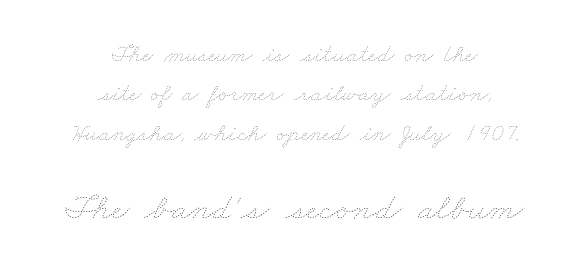
{"bold": "no", "weight": "thin", "width": "wide", "stroke_contrast": "low", "x_height": "small", "monospaced": "no", "underline": "no", "align": "center", "line_spacing": "normal", "line_spacing_ratio": 1.58, "letter_spacing": "normal", "letter_spacing_em": 0.0, "larger_block": "second", "size_ratio": 1.52, "glyph_px": 38}
